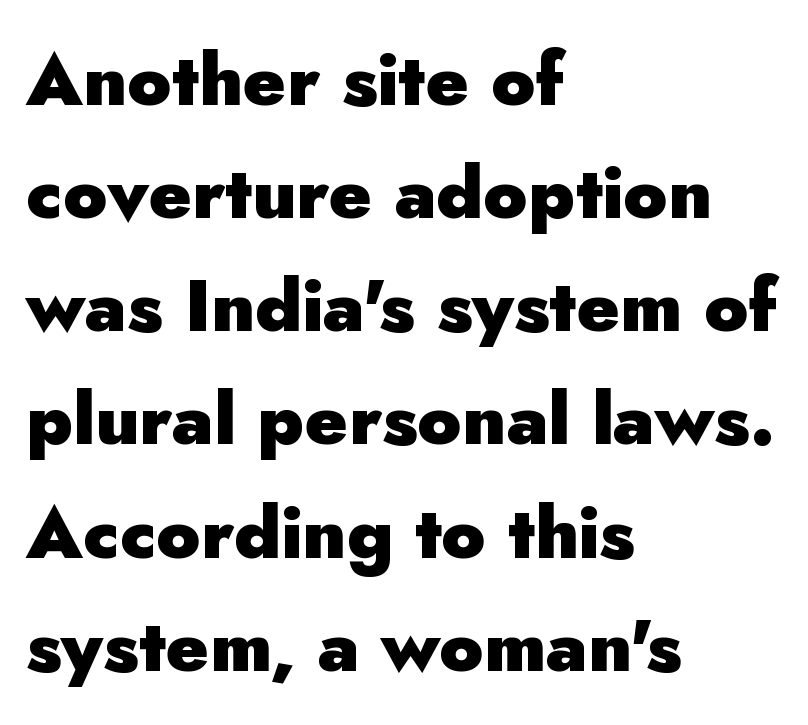
{"serif": "no", "italic": "no", "bold": "yes", "weight": "heavy", "width": "normal", "stroke_contrast": "low", "x_height": "small", "monospaced": "no", "underline": "no", "align": "left", "line_spacing": "normal", "line_spacing_ratio": 1.55, "letter_spacing": "normal", "letter_spacing_em": 0.0, "glyph_px": 73}
